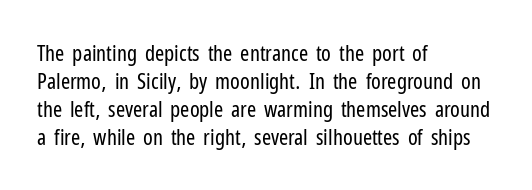
Normally led — the rows are evenly, conventionally spaced. Underlining? Definitely not there. The axis of the letterforms is exactly vertical. The passage is arranged the way most books set body copy — flush left. Default kerning and tracking; the words read as compact shapes.
